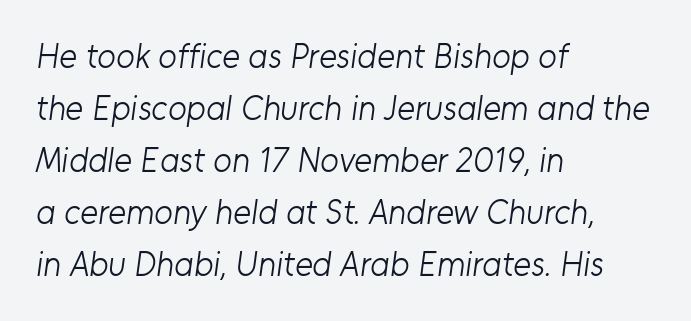
The image shows 34 px light sans-serif type; set left-aligned, normal line spacing (1.53x), normal letter spacing, not underlined; low stroke contrast and a medium x-height.
